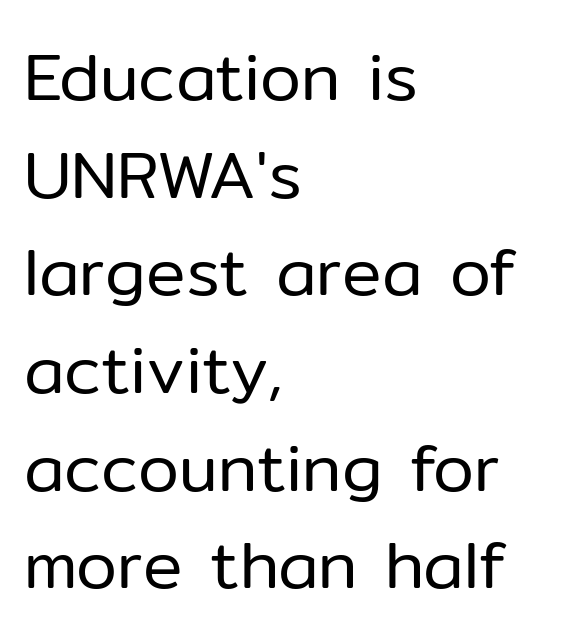
The image shows 66 px regular-weight sans-serif type, upright; set left-aligned, normal line spacing (1.48x), normal letter spacing, not underlined; low stroke contrast and a medium x-height.
